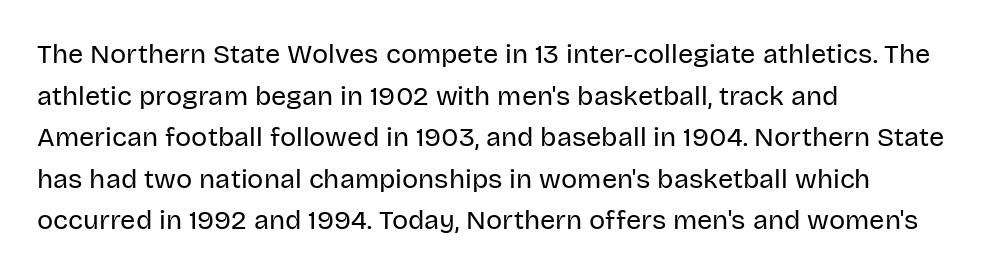
The image shows 27 px text type, upright; set left-aligned, normal line spacing (1.54x), normal letter spacing, not underlined.
